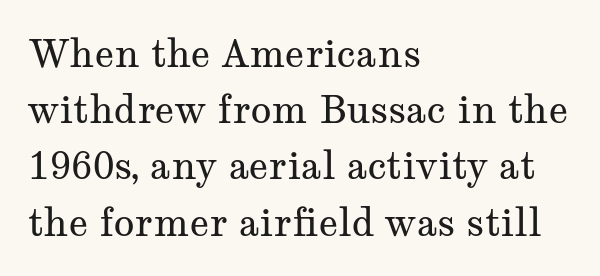
Q: Is the text bold? A: No.
Q: Is the text italic (slanted)? A: No, it is upright.
Q: Is the typeface a serif or a sans-serif typeface? A: Serif.
Q: Is the text underlined? A: No.
Q: How is the paragraph aligned? A: Left-aligned.
Q: Is the spacing between letters normal or unusually wide? A: Normal.
Q: Is the spacing between lines tight, normal or loose? A: Normal.
Q: Width (condensed, normal, or wide)? A: Wide.
Q: Stroke contrast? A: Medium.
Q: x-height? A: Medium.
Q: Monospaced? A: No.
